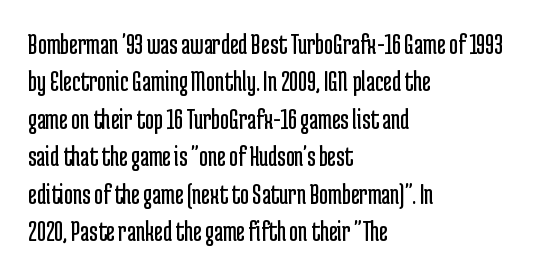
Regarding leading, the lines here are spaced in the standard way. Casual observation: everything's shoved over to the left. Do the letters lean? They stand straight. Stems and bowls with no extra thickness — not bold.
